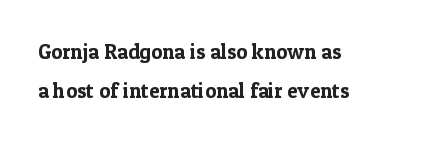
The image shows 21 px text type, upright; set left-aligned, line spacing 1.84x, normal letter spacing, not underlined.
